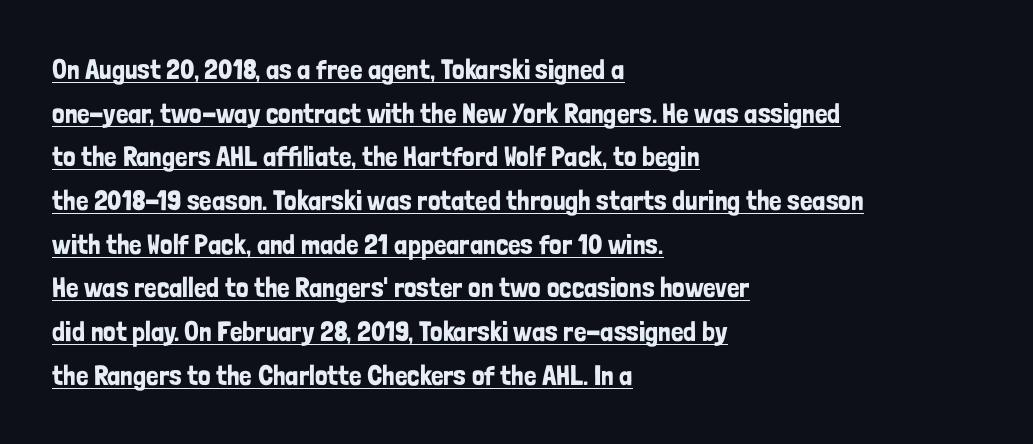
Q: Is the text italic (slanted)? A: No, it is upright.
Q: Is the typeface a serif or a sans-serif typeface? A: Sans-serif.
Q: Is the text underlined? A: Yes.
Q: How is the paragraph aligned? A: Left-aligned.
Q: Is the spacing between letters normal or unusually wide? A: Normal.
Q: Is the spacing between lines tight, normal or loose? A: Normal.
Q: Width (condensed, normal, or wide)? A: Condensed.
Q: Stroke contrast? A: Low.
Q: x-height? A: Medium.
Q: Monospaced? A: No.
